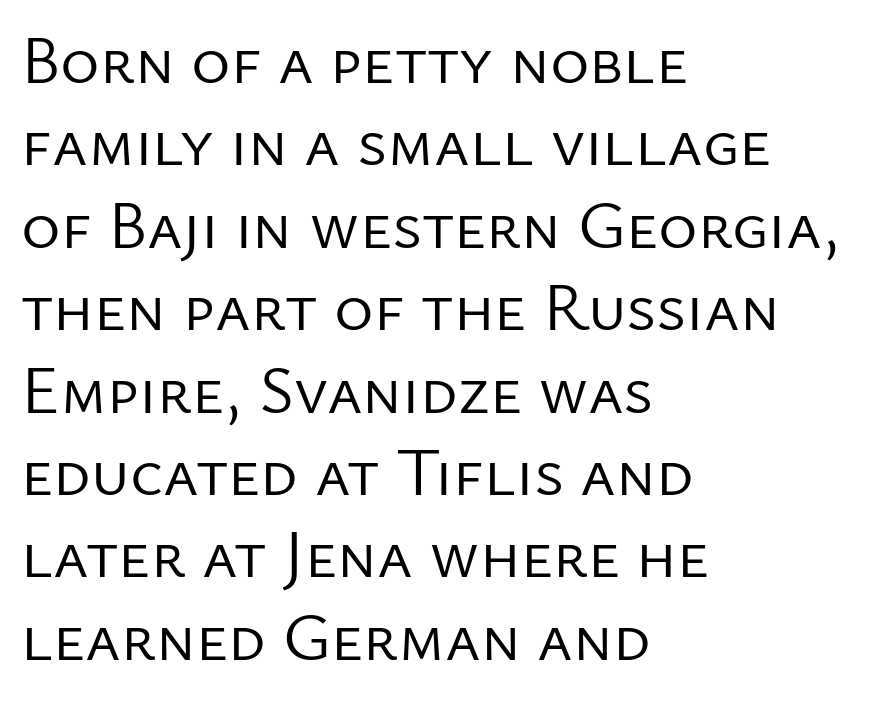
{"serif": "no", "italic": "no", "bold": "no", "weight": "regular", "width": "normal", "stroke_contrast": "low", "x_height": "medium", "monospaced": "no", "underline": "no", "align": "left", "line_spacing_ratio": 1.23, "letter_spacing": "normal", "letter_spacing_em": 0.0, "glyph_px": 67}
